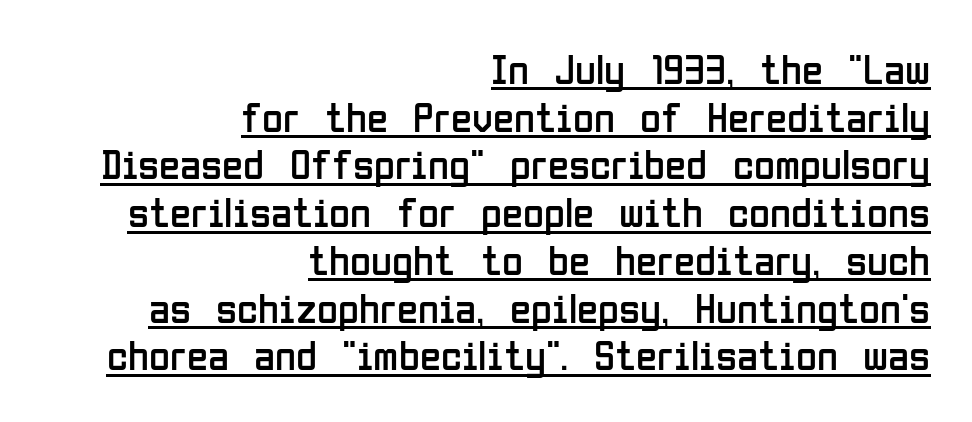
Characters remain perfectly vertical along every line. Each letter keeps its own natural width here, so spacing adapts to shape. Has an underline been added? It has. Compared with typical paragraphs, the rows here are closer together.
